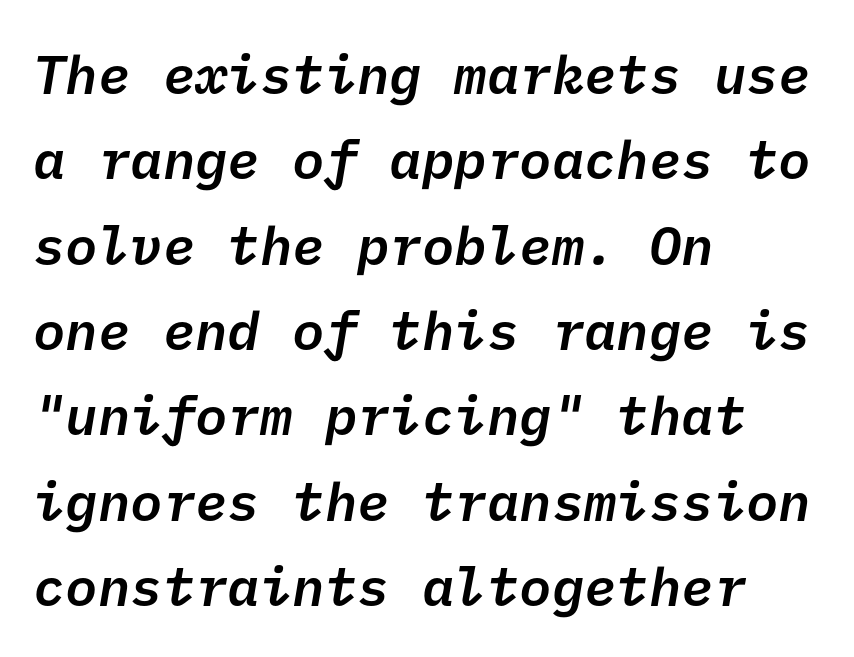
The image shows 54 px semibold sans-serif type; set left-aligned, normal line spacing (1.58x), normal letter spacing, not underlined; low stroke contrast and a medium x-height.
